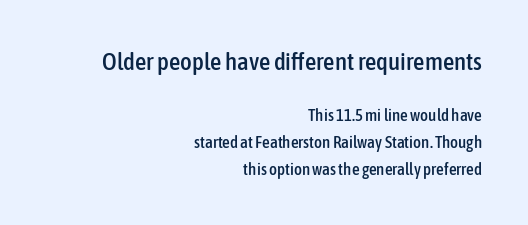
{"italic": "no", "underline": "no", "align": "right", "line_spacing": "normal", "line_spacing_ratio": 1.57, "letter_spacing": "normal", "letter_spacing_em": 0.0, "larger_block": "first", "size_ratio": 1.47, "glyph_px": 25}
